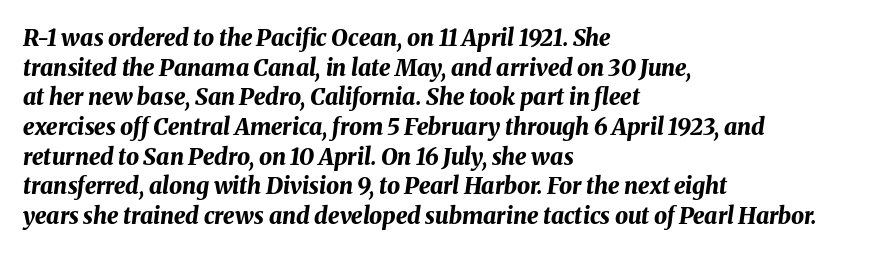
The image shows 23 px bold type, italic (leaning right); set left-aligned, normal line spacing (1.29x), normal letter spacing, not underlined.
